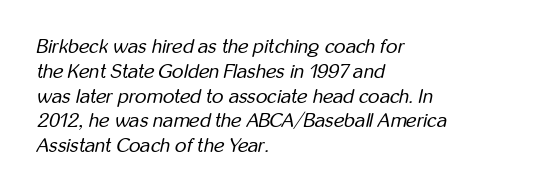
Think standard paragraph weight, or any step lighter than that. Characters follow at the spacing the type designer built in. Observe the lean: these are italic letterforms. This rendering uses left alignment, leaving the right contour irregular. Descenders are the only things crossing below the line.
